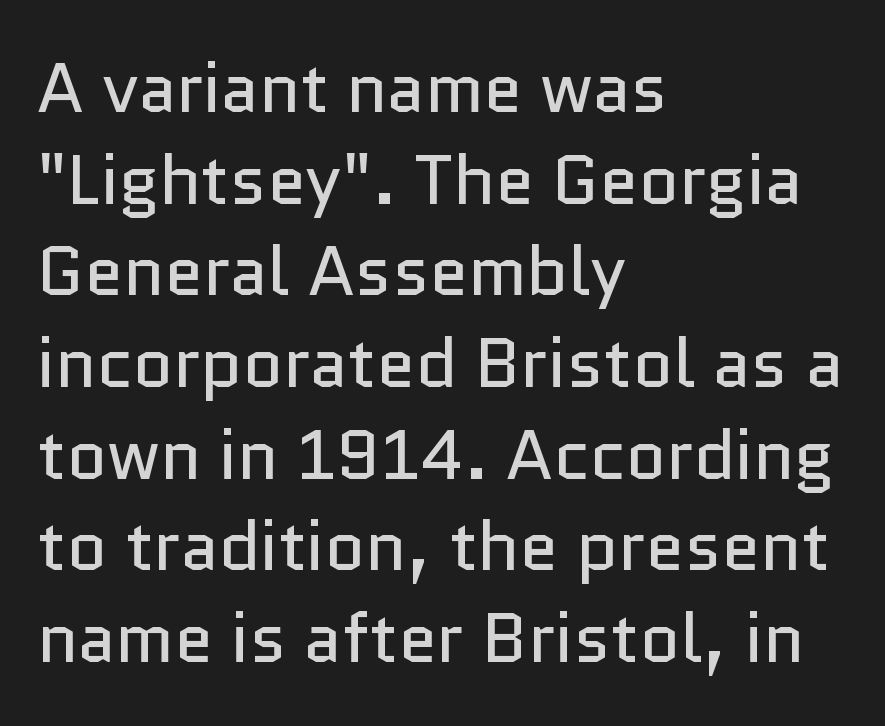
{"serif": "no", "italic": "no", "bold": "no", "weight": "regular", "width": "normal", "stroke_contrast": "low", "x_height": "medium", "monospaced": "no", "underline": "no", "align": "left", "line_spacing": "normal", "line_spacing_ratio": 1.31, "letter_spacing": "normal", "letter_spacing_em": 0.0, "glyph_px": 70}
